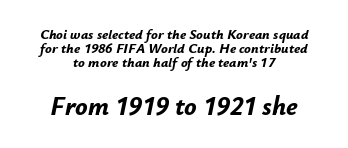
The image shows 26 px bold type, italic (leaning right); set centered, tight line spacing (1.01x), normal letter spacing, not underlined; the second (bottom) block is 1.86x larger.
